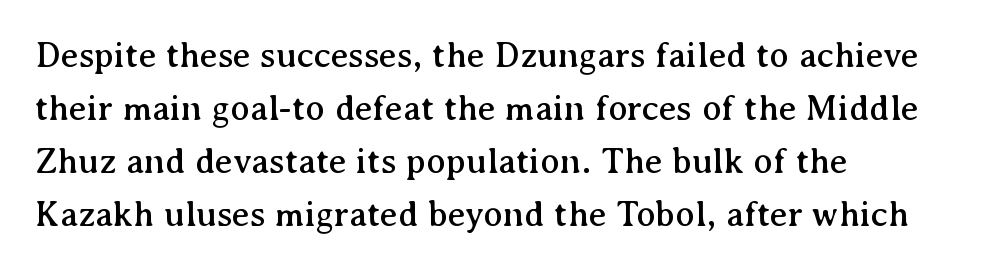
Q: Is the text italic (slanted)? A: No, it is upright.
Q: Is the typeface a serif or a sans-serif typeface? A: Serif.
Q: Is the text underlined? A: No.
Q: How is the paragraph aligned? A: Left-aligned.
Q: Is the spacing between letters normal or unusually wide? A: Normal.
Q: Is the spacing between lines tight, normal or loose? A: Normal.
Q: Width (condensed, normal, or wide)? A: Normal.
Q: Stroke contrast? A: Medium.
Q: x-height? A: Medium.
Q: Monospaced? A: No.
